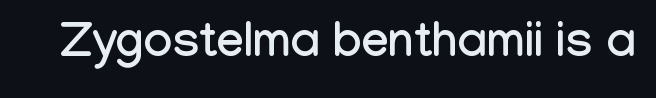
The tracking reads as untouched default to a designer's eye. Decoration check: the copy has no underline. The specimen reads as upright at a glance. The designer went with a sans here, leaving each stem footless. The passage shown is typed in a proportional face where columns would drift.
